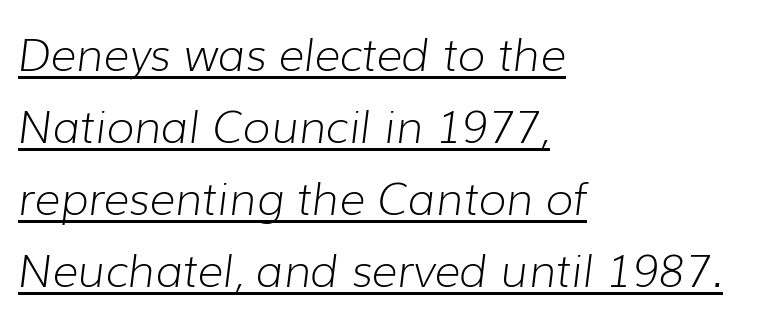
{"italic": "yes", "lean": "right", "slant_degrees": 7, "bold": "no", "weight": "light", "width": "normal", "stroke_contrast": "low", "x_height": "medium", "monospaced": "no", "underline": "yes", "align": "left", "line_spacing": "normal", "line_spacing_ratio": 1.6, "letter_spacing": "normal", "letter_spacing_em": 0.0, "glyph_px": 45}
